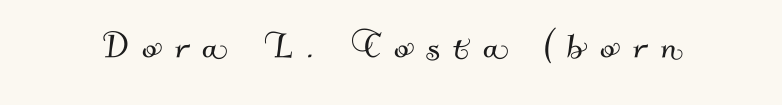
The image shows 44 px sans-serif type; set unusually wide letter spacing (+0.3 em), not underlined; medium stroke contrast and a small x-height.
